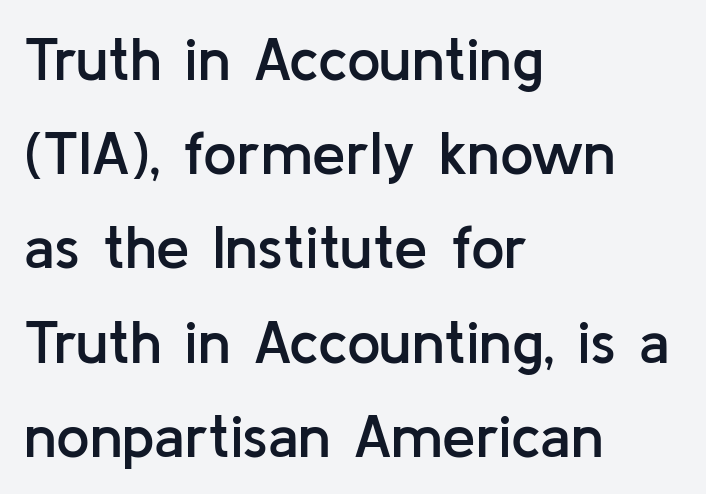
{"serif": "no", "italic": "no", "bold": "semi", "weight": "semibold", "width": "normal", "stroke_contrast": "low", "x_height": "medium", "monospaced": "no", "underline": "no", "align": "left", "line_spacing": "normal", "line_spacing_ratio": 1.57, "letter_spacing": "normal", "letter_spacing_em": 0.0, "glyph_px": 60}
